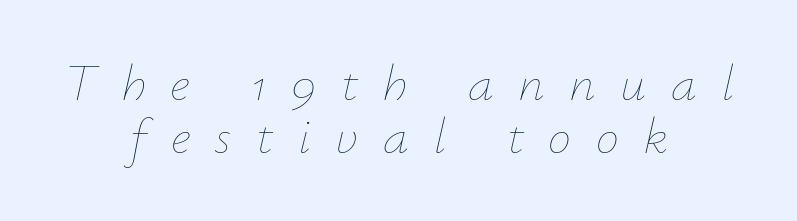
The image shows 52 px thin type, italic (leaning right); set centered, tight line spacing (1.01x), unusually wide letter spacing (+0.47 em), not underlined; low stroke contrast and a small x-height.
